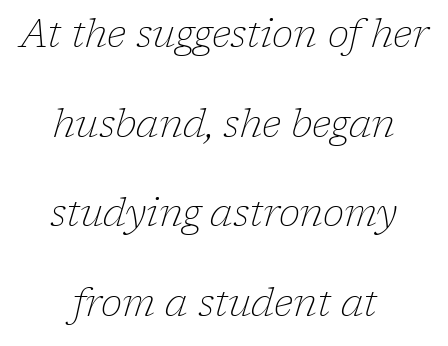
Would a proofreader flag this as italicized? Yes. The face used here is proportionally spaced, like ordinary book or web type. Short note: letters normally spaced. A great deal of white space separates one row of letters from the next.
